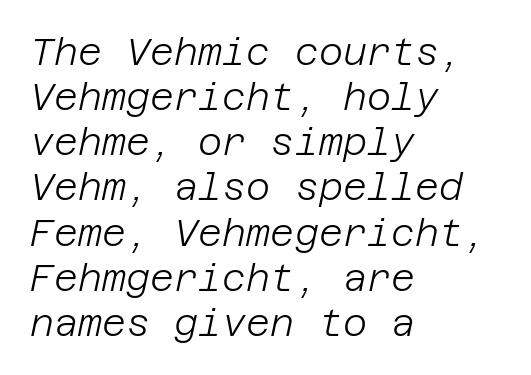
{"italic": "yes", "lean": "right", "slant_degrees": 12, "bold": "no", "weight": "light", "width": "normal", "stroke_contrast": "low", "x_height": "large", "underline": "no", "align": "left", "line_spacing_ratio": 1.22, "letter_spacing": "normal", "letter_spacing_em": 0.0, "glyph_px": 37}
